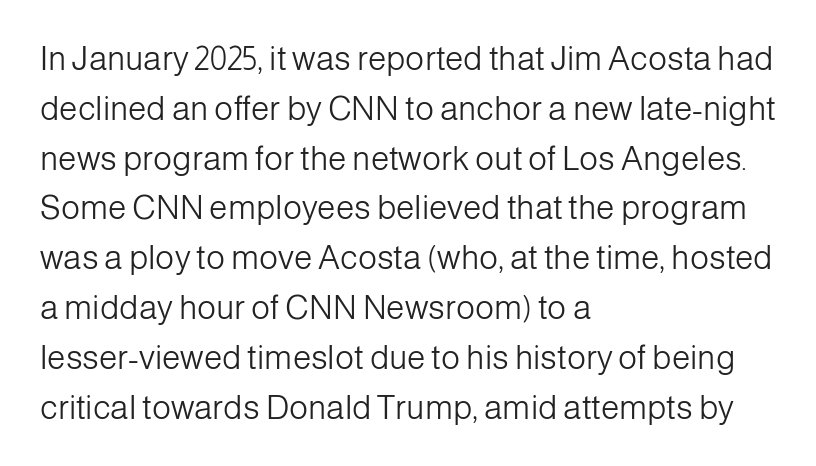
Just letters on the line, the space beneath them empty. Left-aligned paragraph, ragged on the right. No italicization has been applied; the sample stays upright. This sample uses a sans-serif face. Heaviness? Minimal to ordinary, like unemphasized prose.
